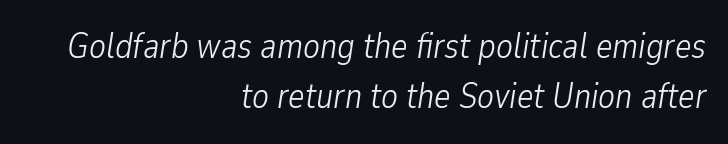
The image shows 35 px light, condensed type, italic (leaning right); set right-aligned, normal line spacing (1.44x), normal letter spacing, not underlined; low stroke contrast and a medium x-height.
